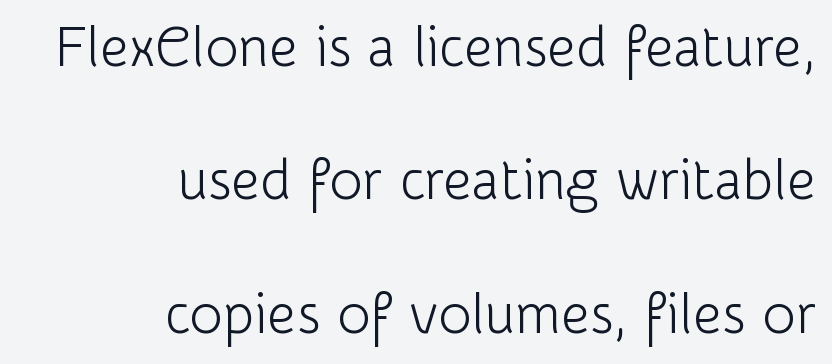
Q: Is the text bold? A: No.
Q: Is the text italic (slanted)? A: No, it is upright.
Q: Is the typeface a serif or a sans-serif typeface? A: Sans-serif.
Q: Is the text underlined? A: No.
Q: How is the paragraph aligned? A: Right-aligned.
Q: Is the spacing between letters normal or unusually wide? A: Normal.
Q: Is the spacing between lines tight, normal or loose? A: Loose.
Q: Width (condensed, normal, or wide)? A: Normal.
Q: Stroke contrast? A: Low.
Q: x-height? A: Medium.
Q: Monospaced? A: No.
